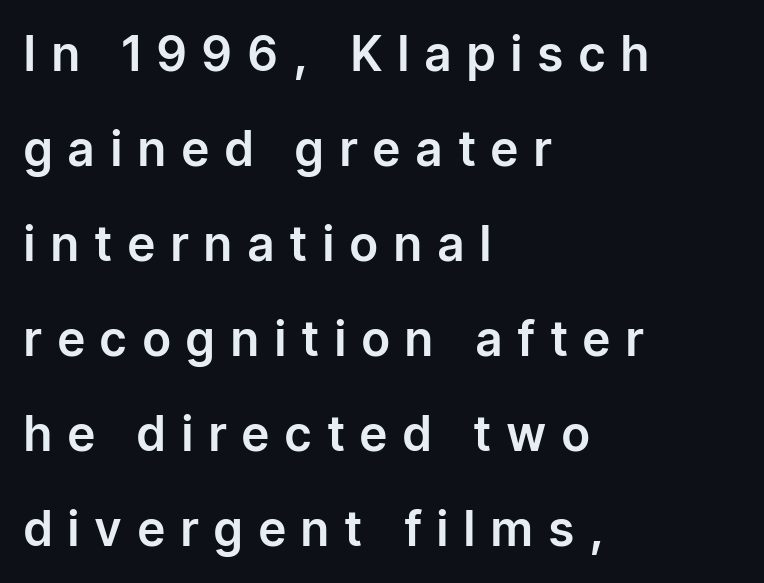
The image shows 48 px sans-serif type, upright; set left-aligned, loose line spacing (1.98x), unusually wide letter spacing (+0.34 em), not underlined; low stroke contrast and a medium x-height.
